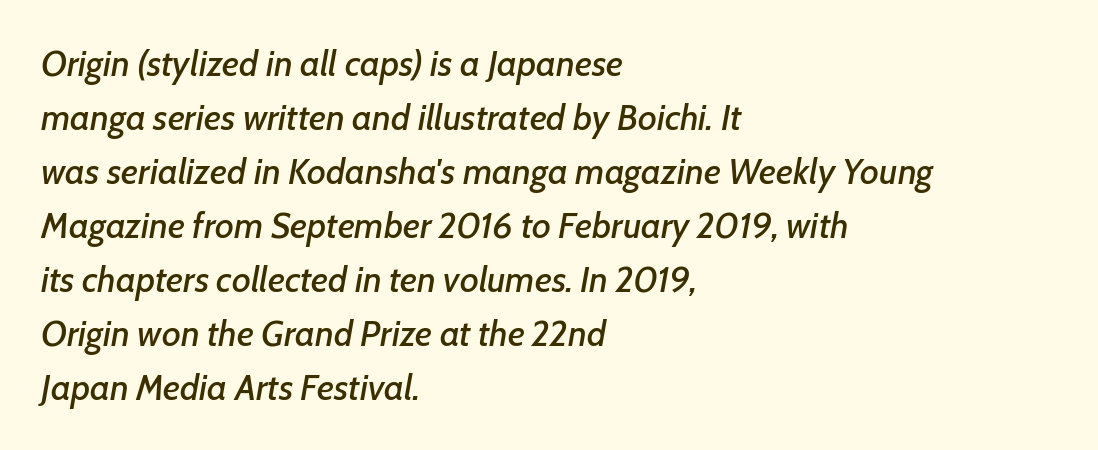
The text block is weighted toward the left margin, trailing off unevenly rightward. Is the letter spacing exaggerated? No — it looks like the ordinary default. Students, observe: this is what conventionally led text looks like. Note the varied advance widths — an 'i' is clearly narrower than an 'm'. Letters rest on an invisible, unmarked baseline.
